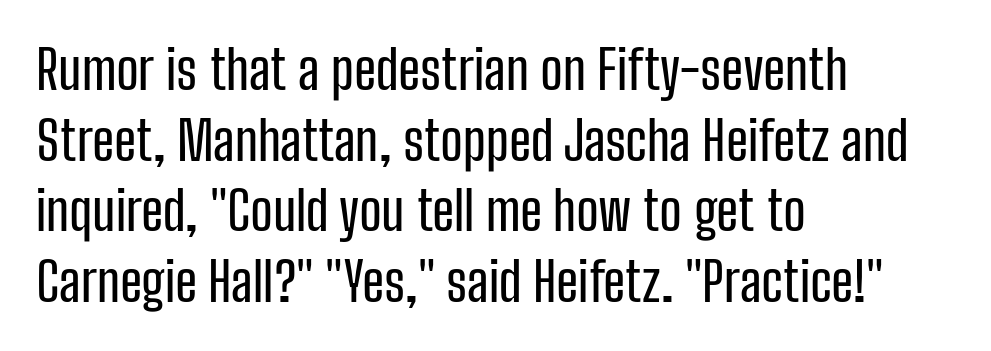
Q: Is the text italic (slanted)? A: No, it is upright.
Q: Is the typeface a serif or a sans-serif typeface? A: Sans-serif.
Q: Is the text underlined? A: No.
Q: How is the paragraph aligned? A: Left-aligned.
Q: Is the spacing between letters normal or unusually wide? A: Normal.
Q: Is the spacing between lines tight, normal or loose? A: Normal.
Q: Width (condensed, normal, or wide)? A: Condensed.
Q: Stroke contrast? A: Low.
Q: x-height? A: Medium.
Q: Monospaced? A: No.
